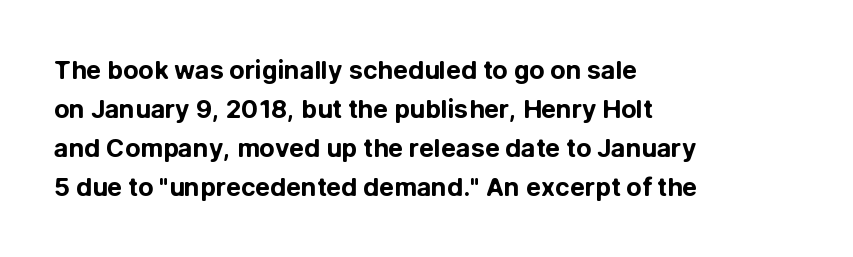
The image shows 25 px bold type, upright; set left-aligned, normal line spacing (1.56x), normal letter spacing, not underlined.
